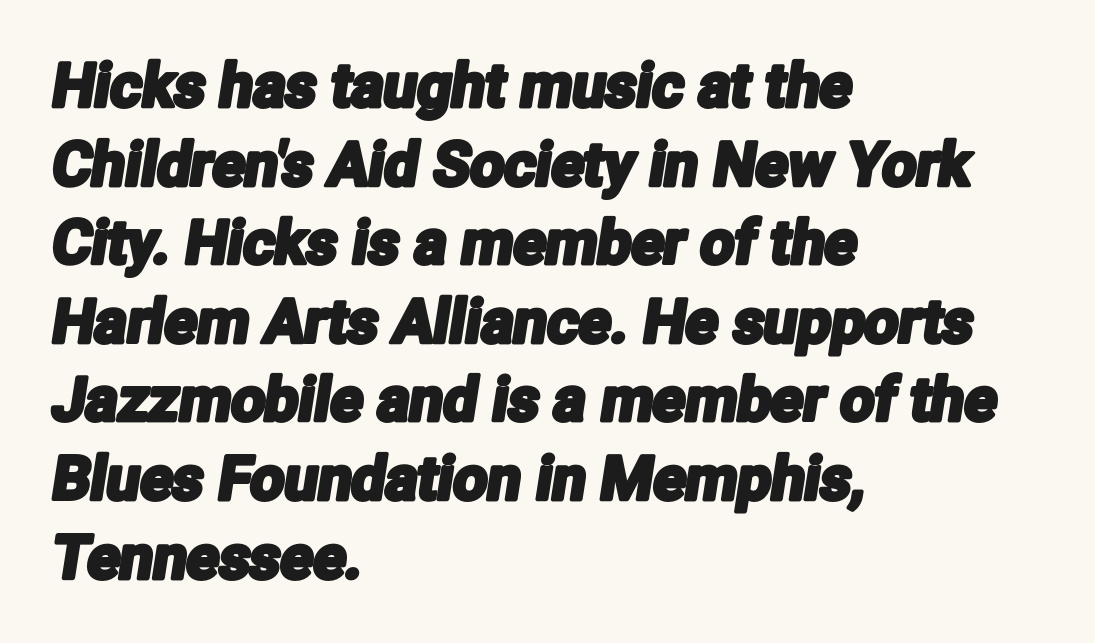
Q: Is the typeface a serif or a sans-serif typeface? A: Sans-serif.
Q: Is the text underlined? A: No.
Q: How is the paragraph aligned? A: Left-aligned.
Q: Is the spacing between letters normal or unusually wide? A: Normal.
Q: Is the spacing between lines tight, normal or loose? A: Normal.
Q: Width (condensed, normal, or wide)? A: Condensed.
Q: Stroke contrast? A: Low.
Q: x-height? A: Medium.
Q: Monospaced? A: No.
